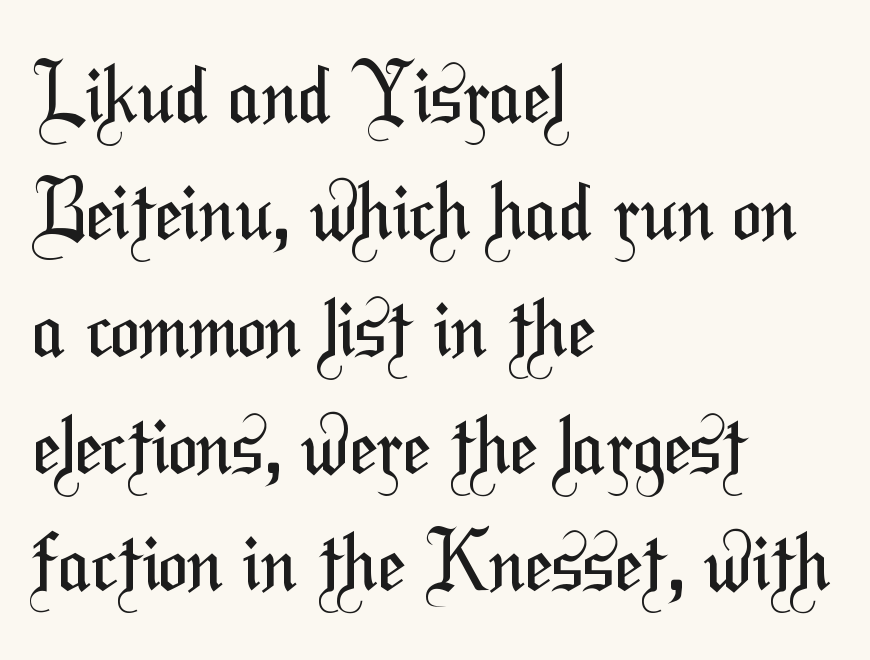
If you drew a ruler down the left edge, every line would touch it. Honestly, the row spacing looks completely unremarkable. Bold? No — there's no thickening of the strokes. Letter spacing: default. A typesetter would call this proportional, since set widths differ per character. The typeface chosen for these lines omits serifs.
